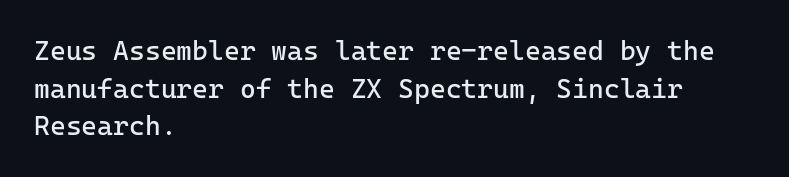
The image shows 27 px text type, upright; set left-aligned, normal line spacing (1.39x), normal letter spacing, not underlined.
